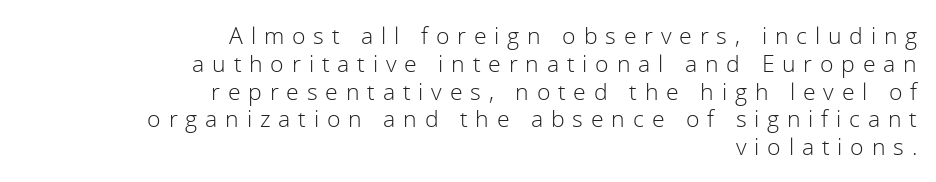
Q: Is the text bold? A: No.
Q: Is the text italic (slanted)? A: No, it is upright.
Q: Is the text underlined? A: No.
Q: How is the paragraph aligned? A: Right-aligned.
Q: Is the spacing between letters normal or unusually wide? A: Unusually wide.
